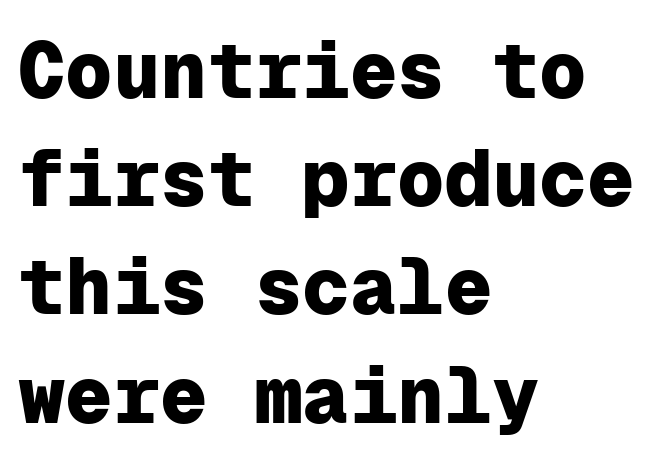
The image shows 79 px heavy sans-serif type, upright, monospaced; set left-aligned, normal line spacing (1.37x), normal letter spacing, not underlined; low stroke contrast and a medium x-height.
